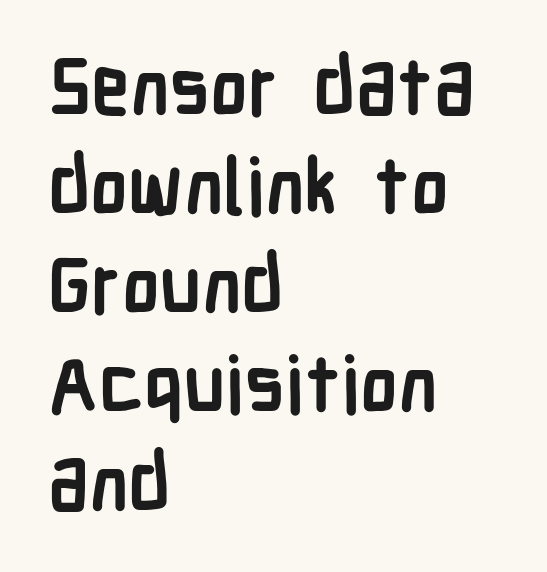
Interline gaps are of average width in this sample. The font family rendered here belongs to the sans-serif group. Spacing between characters is what you'd get straight out of the box. Heavy-handed strokes throughout: this text is bold. Horizontally, the lines are justified to the leading edge only. Think of a printed novel: that variable character pitch is what you see here.
